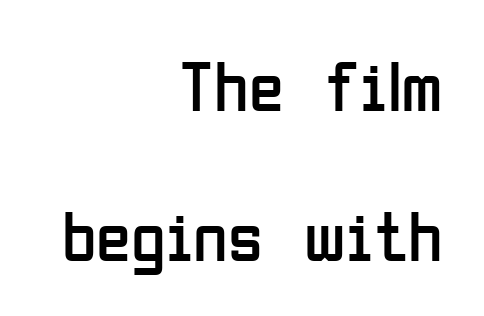
{"serif": "no", "italic": "no", "bold": "no", "weight": "regular", "width": "condensed", "stroke_contrast": "low", "x_height": "medium", "monospaced": "no", "underline": "no", "align": "right", "line_spacing": "loose", "line_spacing_ratio": 2.11, "letter_spacing": "normal", "letter_spacing_em": 0.0, "glyph_px": 71}
